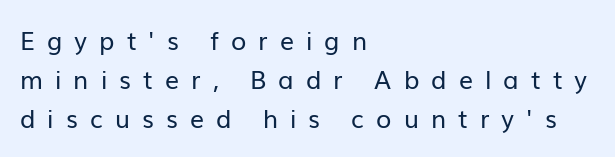
Q: Is the text bold? A: No.
Q: Is the text italic (slanted)? A: No, it is upright.
Q: Is the text underlined? A: No.
Q: How is the paragraph aligned? A: Left-aligned.
Q: Is the spacing between letters normal or unusually wide? A: Unusually wide.
Q: Is the spacing between lines tight, normal or loose? A: Normal.
